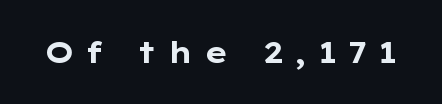
Q: Is the text bold? A: Yes.
Q: Is the text italic (slanted)? A: No, it is upright.
Q: Is the typeface a serif or a sans-serif typeface? A: Sans-serif.
Q: Is the text underlined? A: No.
Q: Is the spacing between letters normal or unusually wide? A: Unusually wide.
Q: Width (condensed, normal, or wide)? A: Wide.
Q: Stroke contrast? A: Low.
Q: x-height? A: Medium.
Q: Monospaced? A: No.
